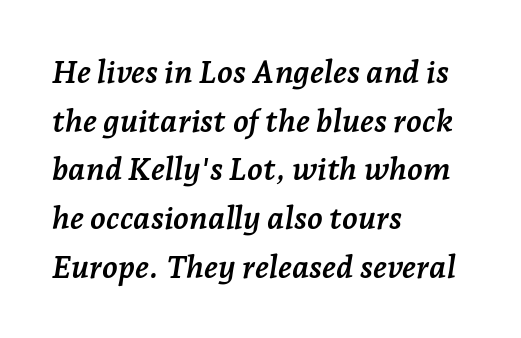
The image shows 32 px semibold serif type, italic (leaning right); set left-aligned, normal line spacing (1.52x), normal letter spacing, not underlined; low stroke contrast and a medium x-height.
